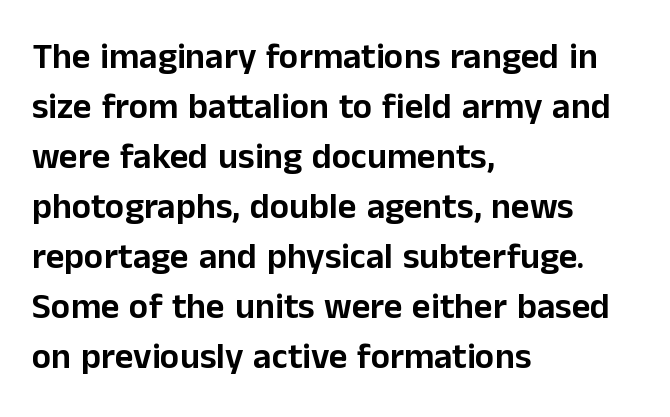
Q: Is the text italic (slanted)? A: No, it is upright.
Q: Is the typeface a serif or a sans-serif typeface? A: Sans-serif.
Q: Is the text underlined? A: No.
Q: How is the paragraph aligned? A: Left-aligned.
Q: Is the spacing between letters normal or unusually wide? A: Normal.
Q: Is the spacing between lines tight, normal or loose? A: Normal.
Q: Width (condensed, normal, or wide)? A: Normal.
Q: Stroke contrast? A: Low.
Q: x-height? A: Medium.
Q: Monospaced? A: No.
